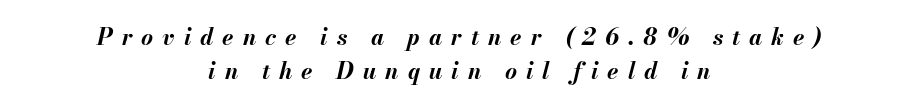
The compositor balanced each line on the midline. An italicized treatment has been applied to the whole sample. The passage shown is emphatically bold. Leading: standard. Compared with typical body copy, the letter spacing here is much looser.
